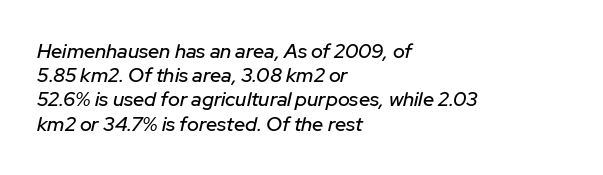
{"italic": "yes", "lean": "right", "slant_degrees": 12, "underline": "no", "align": "left", "line_spacing_ratio": 1.21, "letter_spacing": "normal", "letter_spacing_em": 0.0, "glyph_px": 20}
